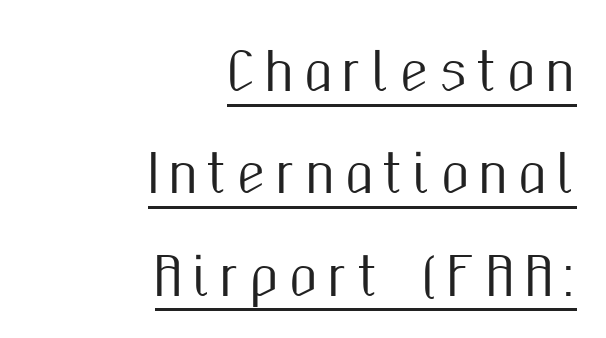
{"serif": "no", "italic": "no", "width": "condensed", "stroke_contrast": "medium", "x_height": "medium", "monospaced": "no", "underline": "yes", "align": "right", "line_spacing": "loose", "line_spacing_ratio": 1.97, "glyph_px": 52}
